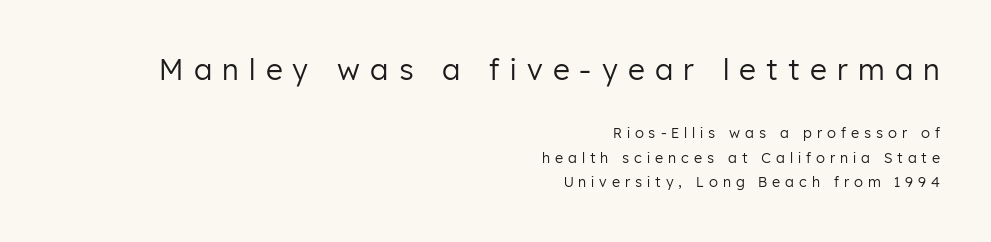
Q: Is the text bold? A: No.
Q: Is the text italic (slanted)? A: No, it is upright.
Q: Is the typeface a serif or a sans-serif typeface? A: Sans-serif.
Q: Is the text underlined? A: No.
Q: How is the paragraph aligned? A: Right-aligned.
Q: Is the spacing between letters normal or unusually wide? A: Unusually wide.
Q: Which block of text is set in a larger size, the first (top) or the second (bottom)? A: The first (top) one.
Q: Width (condensed, normal, or wide)? A: Normal.
Q: Stroke contrast? A: Low.
Q: x-height? A: Medium.
Q: Monospaced? A: No.
